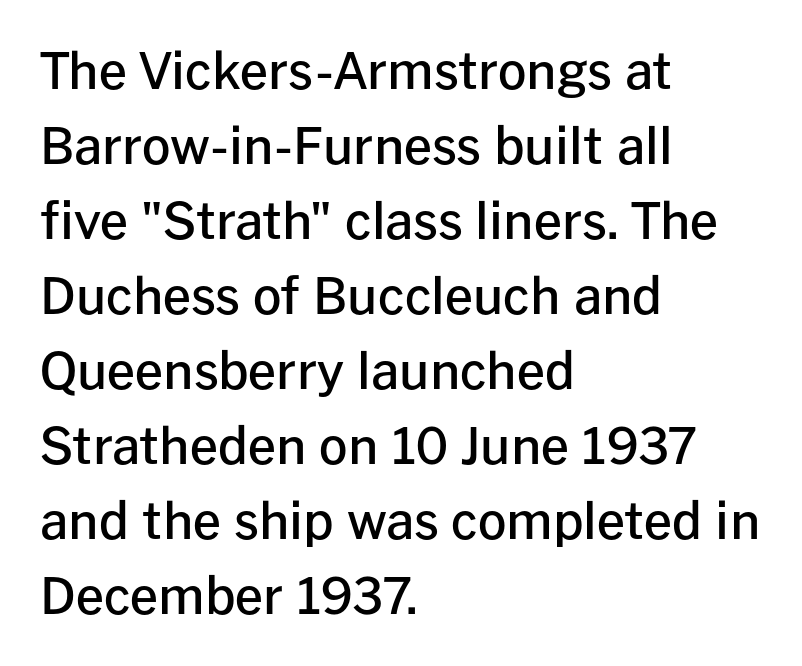
{"serif": "no", "italic": "no", "bold": "semi", "weight": "semibold", "width": "normal", "stroke_contrast": "low", "x_height": "medium", "monospaced": "no", "underline": "no", "align": "left", "line_spacing": "normal", "line_spacing_ratio": 1.5, "letter_spacing": "normal", "letter_spacing_em": 0.0, "glyph_px": 50}
